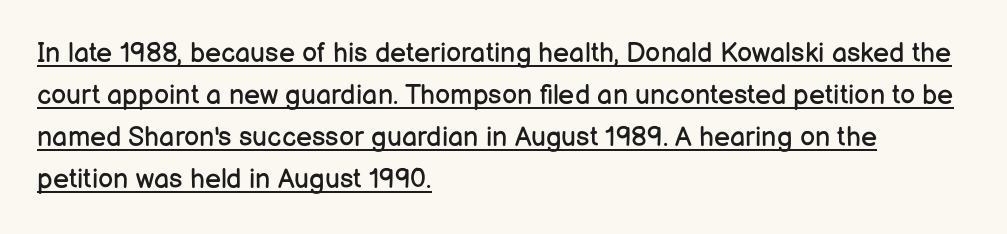
Quick note: not italic, upright. This sample uses plain, unmodified letter spacing. No extra ink here — the face is not bold. The words here are underlined.
